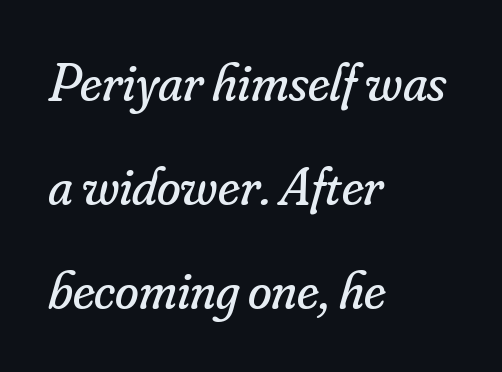
Q: Is the text bold? A: No.
Q: Is the text italic (slanted)? A: Yes, it leans right by about 16 degrees.
Q: Is the typeface a serif or a sans-serif typeface? A: Serif.
Q: Is the text underlined? A: No.
Q: How is the paragraph aligned? A: Left-aligned.
Q: Is the spacing between letters normal or unusually wide? A: Normal.
Q: Is the spacing between lines tight, normal or loose? A: Loose.
Q: Width (condensed, normal, or wide)? A: Normal.
Q: Stroke contrast? A: Low.
Q: x-height? A: Small.
Q: Monospaced? A: No.
